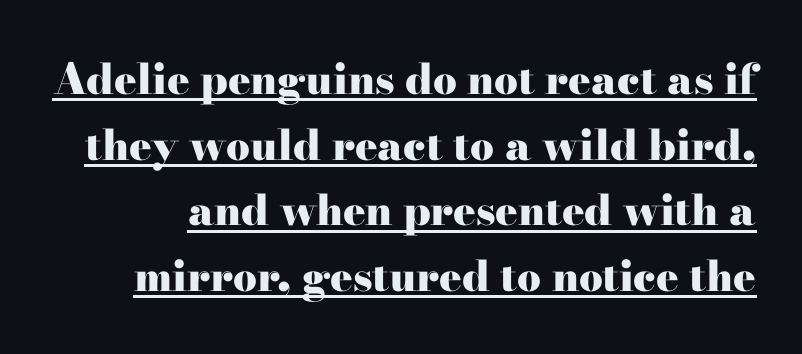
The image shows 42 px heavy, wide serif type, upright; set normal line spacing (1.56x), normal letter spacing, underlined; high stroke contrast and a small x-height.
